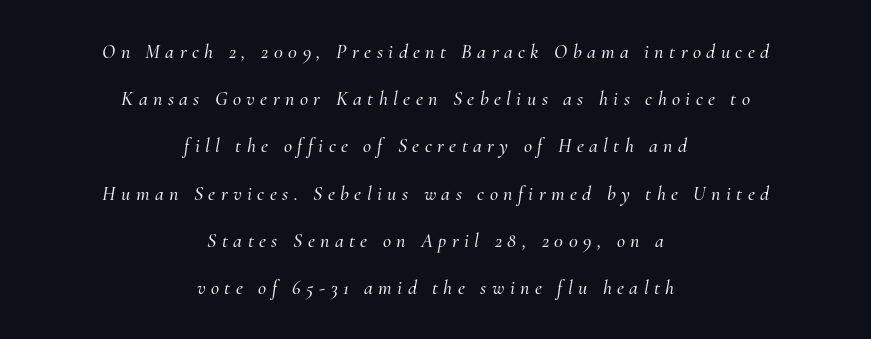
The space beneath each line is pristine and unruled. Visually the block forms a symmetrical silhouette, jagged on both flanks. A typesetter would mark this as italic. Words appear elongated and porous because spacing is wide. Rows of type keep a wide berth in the vertical direction.
